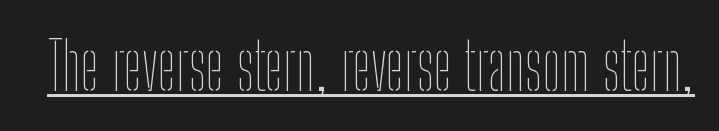
Q: Is the text bold? A: No.
Q: Is the text italic (slanted)? A: No, it is upright.
Q: Is the text underlined? A: Yes.
Q: Is the spacing between letters normal or unusually wide? A: Normal.
Q: Width (condensed, normal, or wide)? A: Condensed.
Q: Stroke contrast? A: Low.
Q: x-height? A: Medium.
Q: Monospaced? A: No.
